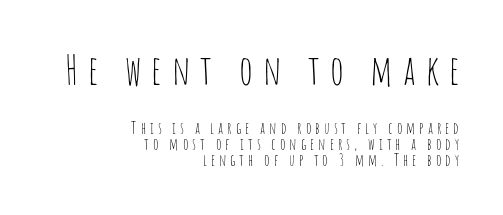
Q: Is the text bold? A: No.
Q: Is the text italic (slanted)? A: No, it is upright.
Q: Is the typeface a serif or a sans-serif typeface? A: Sans-serif.
Q: Is the text underlined? A: No.
Q: How is the paragraph aligned? A: Right-aligned.
Q: Is the spacing between letters normal or unusually wide? A: Unusually wide.
Q: Is the spacing between lines tight, normal or loose? A: Tight.
Q: Which block of text is set in a larger size, the first (top) or the second (bottom)? A: The first (top) one.
Q: Width (condensed, normal, or wide)? A: Condensed.
Q: Stroke contrast? A: Low.
Q: x-height? A: Large.
Q: Monospaced? A: No.
